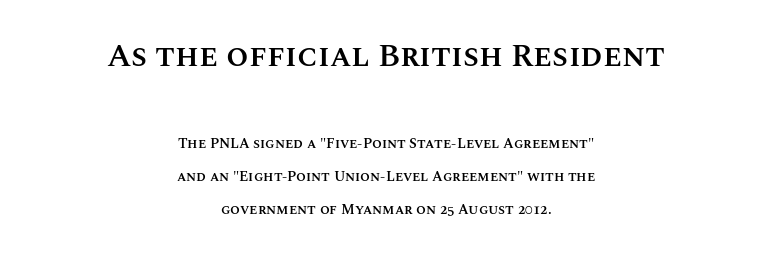
The image shows 32 px semibold type, upright; set centered, loose line spacing (2.35x), normal letter spacing, not underlined; the first (top) block is 2.29x larger; medium stroke contrast and a large x-height.
